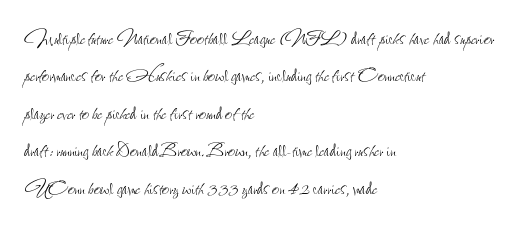
In CSS terms this would be text-align: left. Descenders are the only things crossing below the line. One glance says typical: line gaps are just what's usual.
